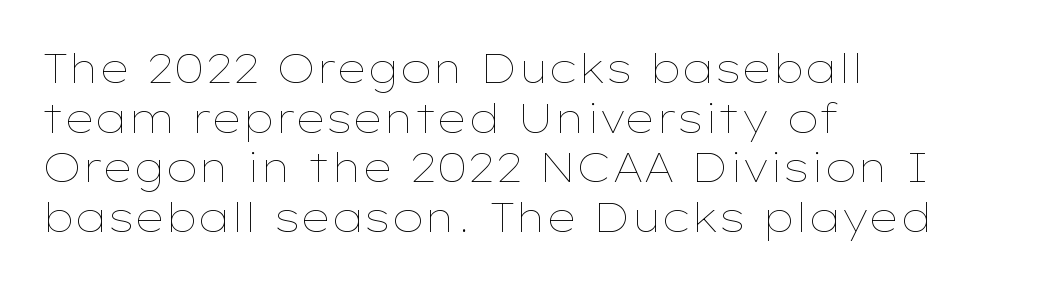
{"italic": "no", "bold": "no", "weight": "thin", "width": "wide", "stroke_contrast": "low", "x_height": "medium", "monospaced": "no", "underline": "no", "align": "left", "line_spacing_ratio": 1.21, "letter_spacing": "normal", "letter_spacing_em": 0.0, "glyph_px": 41}
